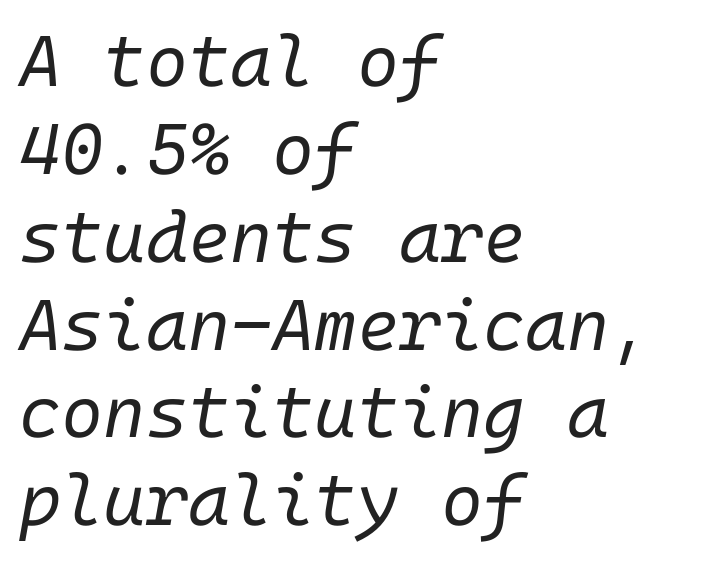
The image shows 72 px regular-weight type, italic (leaning right); set left-aligned, line spacing 1.22x, normal letter spacing, not underlined; low stroke contrast and a medium x-height.
